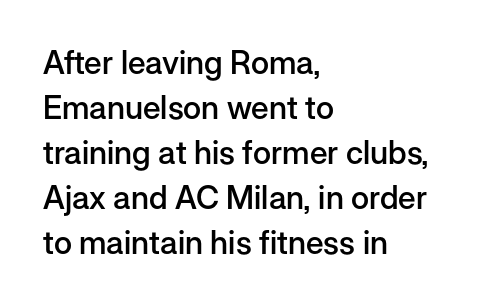
Q: Is the text bold? A: Semi-bold.
Q: Is the text italic (slanted)? A: No, it is upright.
Q: Is the typeface a serif or a sans-serif typeface? A: Sans-serif.
Q: Is the text underlined? A: No.
Q: How is the paragraph aligned? A: Left-aligned.
Q: Is the spacing between letters normal or unusually wide? A: Normal.
Q: Is the spacing between lines tight, normal or loose? A: Normal.
Q: Width (condensed, normal, or wide)? A: Normal.
Q: Stroke contrast? A: Low.
Q: x-height? A: Medium.
Q: Monospaced? A: No.
